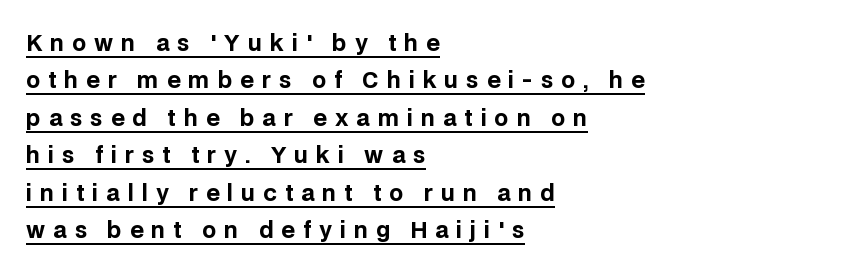
The rendering anchors every line to the left-hand side. You can see a thin bar hugging the bottom of the glyphs. Whoever set this chose a conventional vertical rhythm. Each glyph is drawn with heavy, bold strokes. Nope, not italic — everything's standing straight.
